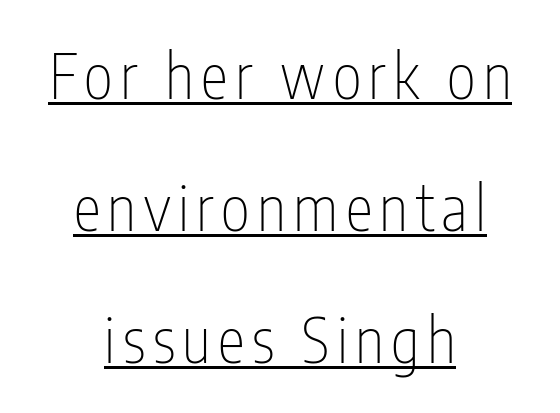
Q: Is the text bold? A: No.
Q: Is the text italic (slanted)? A: No, it is upright.
Q: Is the typeface a serif or a sans-serif typeface? A: Sans-serif.
Q: Is the text underlined? A: Yes.
Q: How is the paragraph aligned? A: Centered.
Q: Is the spacing between lines tight, normal or loose? A: Loose.
Q: Width (condensed, normal, or wide)? A: Condensed.
Q: Stroke contrast? A: Low.
Q: x-height? A: Medium.
Q: Monospaced? A: No.
